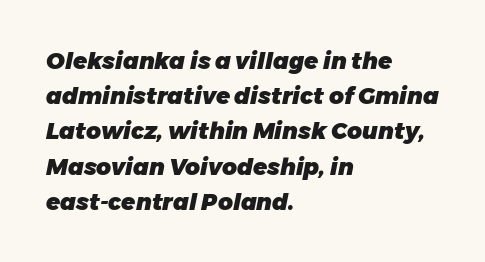
Q: Is the text bold? A: Yes.
Q: Is the text italic (slanted)? A: Yes, it leans right by about 11 degrees.
Q: Is the text underlined? A: No.
Q: How is the paragraph aligned? A: Left-aligned.
Q: Is the spacing between letters normal or unusually wide? A: Normal.
Q: Is the spacing between lines tight, normal or loose? A: Normal.
